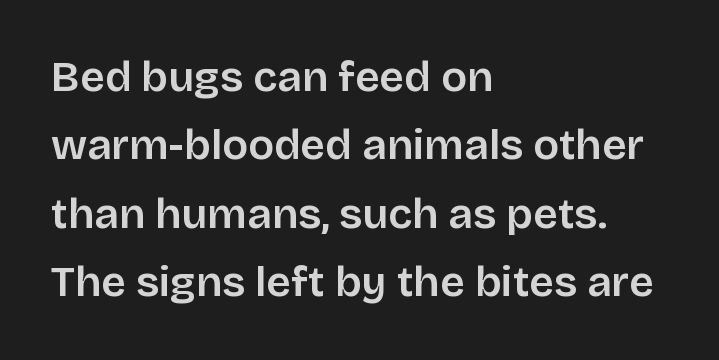
The image shows 43 px sans-serif type, upright; set left-aligned, normal line spacing (1.59x), normal letter spacing, not underlined; low stroke contrast and a large x-height.
